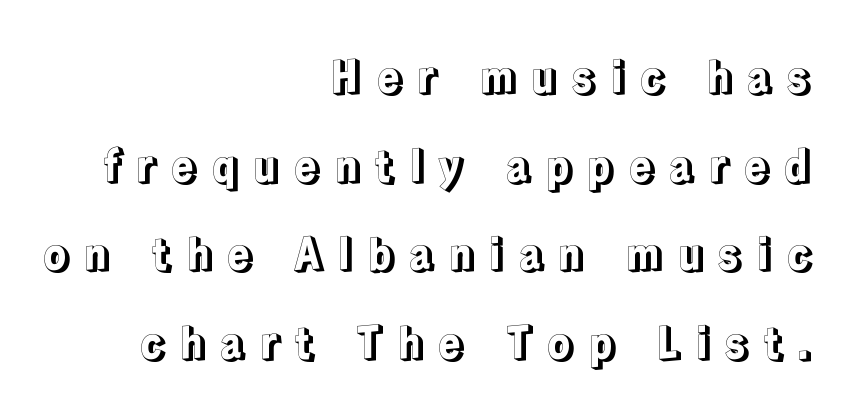
{"italic": "no", "width": "normal", "x_height": "medium", "monospaced": "no", "underline": "no", "align": "right", "line_spacing": "loose", "line_spacing_ratio": 2.06, "letter_spacing": "wide", "letter_spacing_em": 0.32, "glyph_px": 43}
